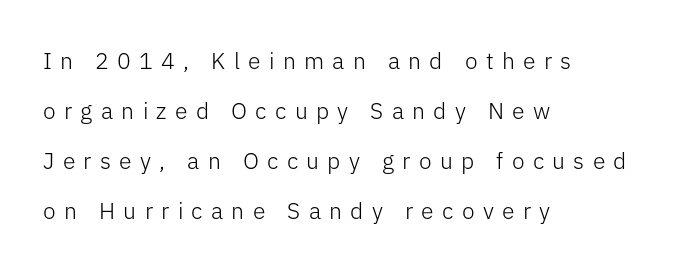
{"italic": "no", "bold": "no", "underline": "no", "align": "left", "line_spacing": "loose", "line_spacing_ratio": 2.18, "letter_spacing": "wide", "letter_spacing_em": 0.36, "glyph_px": 23}
